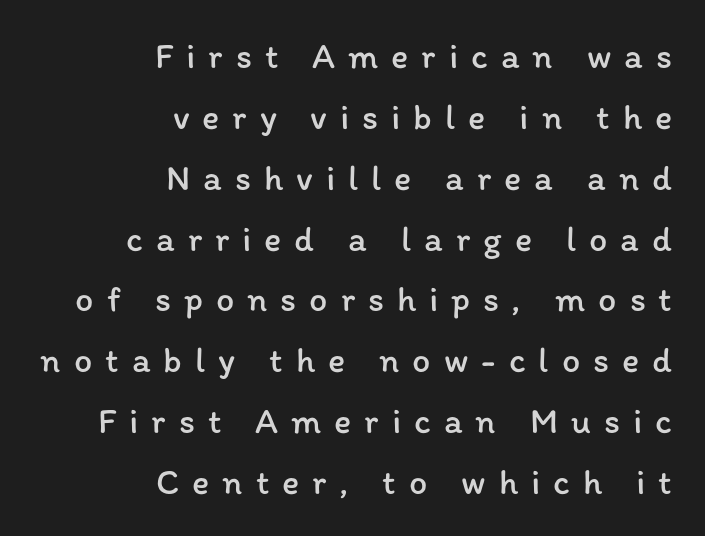
The image shows 36 px regular-weight type, upright; set right-aligned, normal line spacing (1.69x), unusually wide letter spacing (+0.36 em), not underlined; low stroke contrast and a medium x-height.
